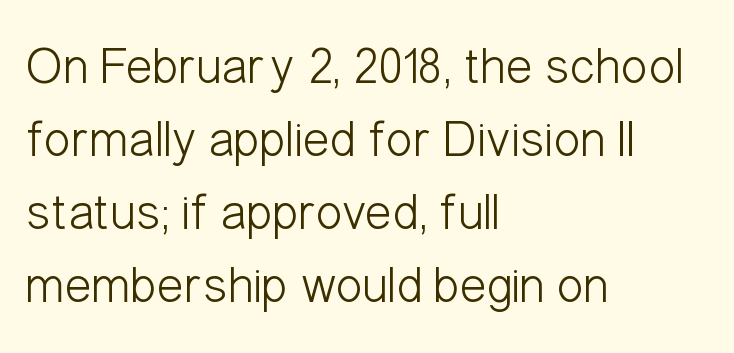
Q: Is the text bold? A: No.
Q: Is the text italic (slanted)? A: No, it is upright.
Q: Is the typeface a serif or a sans-serif typeface? A: Sans-serif.
Q: Is the text underlined? A: No.
Q: How is the paragraph aligned? A: Left-aligned.
Q: Is the spacing between letters normal or unusually wide? A: Normal.
Q: Is the spacing between lines tight, normal or loose? A: Normal.
Q: Width (condensed, normal, or wide)? A: Condensed.
Q: Stroke contrast? A: Low.
Q: x-height? A: Medium.
Q: Monospaced? A: No.
